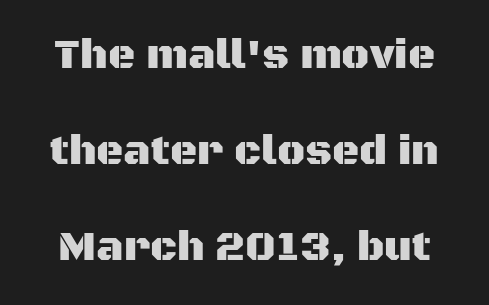
{"serif": "no", "italic": "no", "width": "normal", "stroke_contrast": "medium", "x_height": "large", "monospaced": "no", "underline": "no", "line_spacing": "loose", "line_spacing_ratio": 2.29, "letter_spacing": "normal", "letter_spacing_em": 0.0, "glyph_px": 42}
